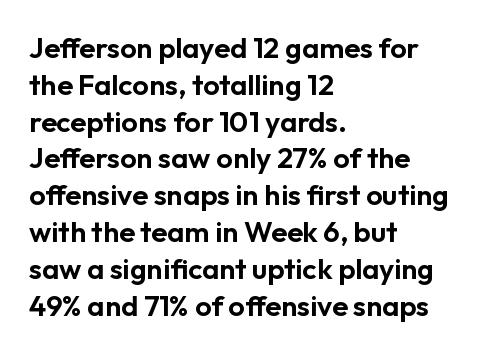
Q: Is the text italic (slanted)? A: No, it is upright.
Q: Is the typeface a serif or a sans-serif typeface? A: Sans-serif.
Q: Is the text underlined? A: No.
Q: How is the paragraph aligned? A: Left-aligned.
Q: Is the spacing between letters normal or unusually wide? A: Normal.
Q: Is the spacing between lines tight, normal or loose? A: Normal.
Q: Width (condensed, normal, or wide)? A: Normal.
Q: Stroke contrast? A: Low.
Q: x-height? A: Medium.
Q: Monospaced? A: No.
